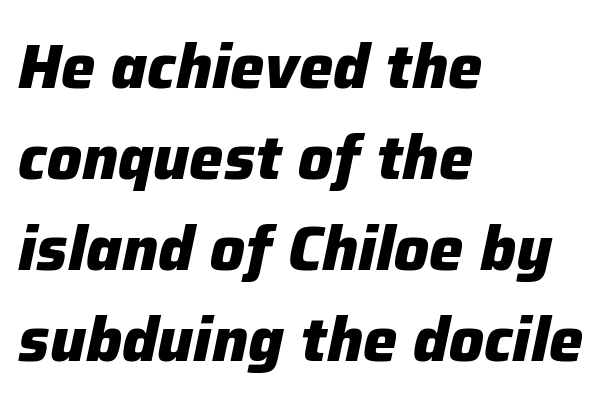
Compared with ordinary roman type, these characters are visibly tilted. These lines keep a tight, regular rhythm from letter to letter. The rendering uses natural spacing where letterforms have individual widths. The lines in this sample share a left origin and differ only in where they stop. The glyphs are unaccompanied by any horizontal stroke below them. Quick note: interline space is typical.
